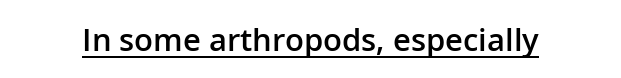
The image shows 31 px semibold sans-serif type, upright; set normal letter spacing, underlined; low stroke contrast and a medium x-height.
